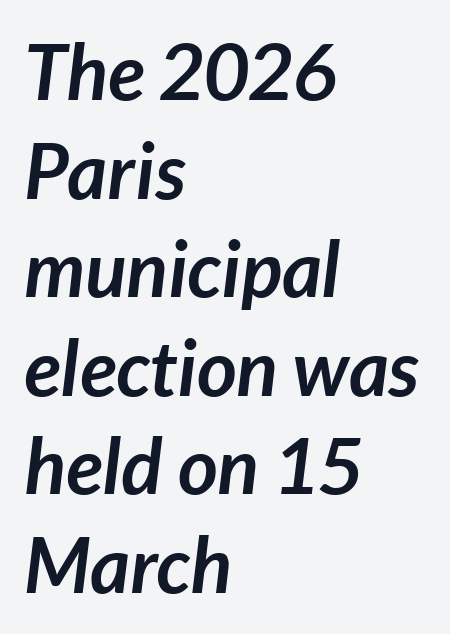
Q: Is the text bold? A: Yes.
Q: Is the text italic (slanted)? A: Yes, it leans right by about 7 degrees.
Q: Is the text underlined? A: No.
Q: How is the paragraph aligned? A: Left-aligned.
Q: Is the spacing between letters normal or unusually wide? A: Normal.
Q: Is the spacing between lines tight, normal or loose? A: Normal.
Q: Width (condensed, normal, or wide)? A: Normal.
Q: Stroke contrast? A: Low.
Q: x-height? A: Medium.
Q: Monospaced? A: No.
